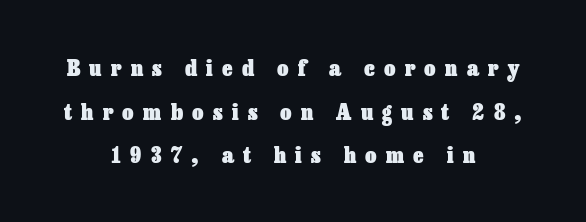
The image shows 22 px bold type, upright; set centered, loose line spacing (1.98x), unusually wide letter spacing (+0.42 em), not underlined.
